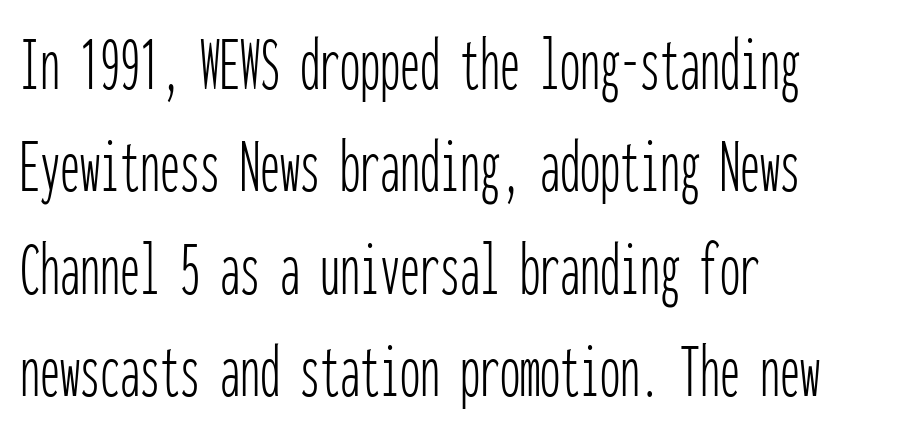
Q: Is the text bold? A: No.
Q: Is the text italic (slanted)? A: No, it is upright.
Q: Is the typeface a serif or a sans-serif typeface? A: Sans-serif.
Q: Is the text underlined? A: No.
Q: How is the paragraph aligned? A: Left-aligned.
Q: Is the spacing between letters normal or unusually wide? A: Normal.
Q: Is the spacing between lines tight, normal or loose? A: Normal.
Q: Width (condensed, normal, or wide)? A: Condensed.
Q: Stroke contrast? A: Low.
Q: x-height? A: Medium.
Q: Monospaced? A: Yes.
